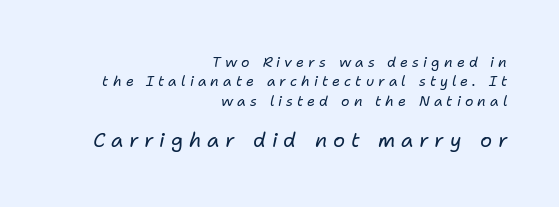
Q: Is the text bold? A: No.
Q: Is the text italic (slanted)? A: Yes, it leans right by about 11 degrees.
Q: Is the text underlined? A: No.
Q: How is the paragraph aligned? A: Right-aligned.
Q: Is the spacing between letters normal or unusually wide? A: Unusually wide.
Q: Is the spacing between lines tight, normal or loose? A: Normal.
Q: Which block of text is set in a larger size, the first (top) or the second (bottom)? A: The second (bottom) one.
